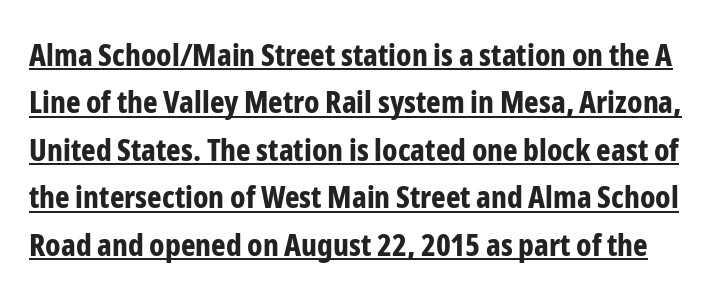
The image shows 31 px bold, condensed sans-serif type, upright; set normal line spacing (1.53x), normal letter spacing, underlined; low stroke contrast and a medium x-height.
